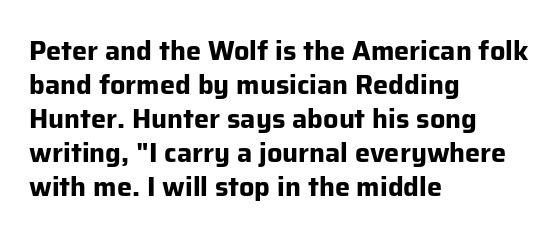
Does the weight exceed regular? Yes, all the way to bold. Short note: letters normally spaced. The space beneath each line is pristine and unruled. The typesetter chose a ragged-right arrangement here. Posture: vertical. The passage shown stacks its lines at a standard gap.
